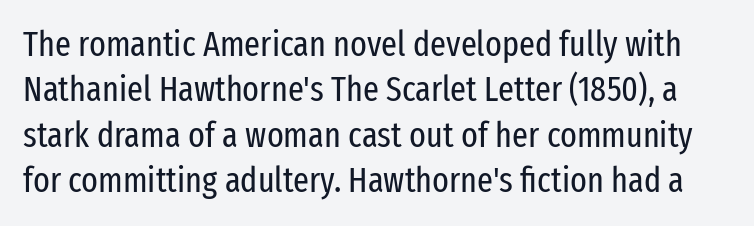
{"serif": "no", "italic": "no", "bold": "no", "weight": "regular", "width": "condensed", "stroke_contrast": "low", "x_height": "medium", "monospaced": "no", "underline": "no", "line_spacing": "normal", "line_spacing_ratio": 1.3, "letter_spacing": "normal", "letter_spacing_em": 0.0, "glyph_px": 35}
